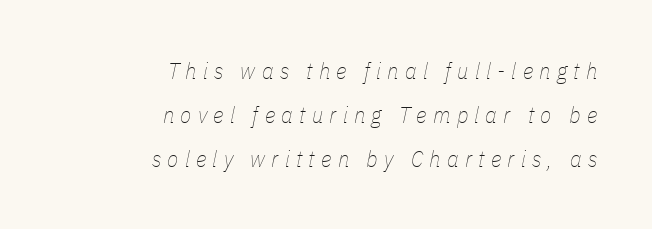
Q: Is the text bold? A: No.
Q: Is the text italic (slanted)? A: Yes, it leans right by about 11 degrees.
Q: Is the text underlined? A: No.
Q: How is the paragraph aligned? A: Right-aligned.
Q: Is the spacing between letters normal or unusually wide? A: Unusually wide.
Q: Is the spacing between lines tight, normal or loose? A: Loose.
